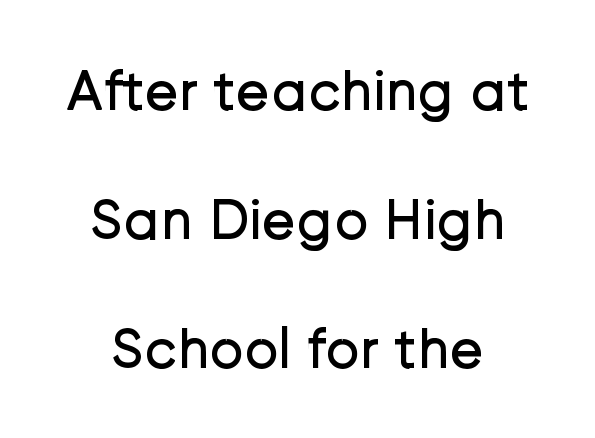
{"serif": "no", "italic": "no", "bold": "no", "weight": "regular", "width": "normal", "stroke_contrast": "low", "x_height": "medium", "monospaced": "no", "underline": "no", "line_spacing": "loose", "line_spacing_ratio": 2.22, "letter_spacing": "normal", "letter_spacing_em": 0.0, "glyph_px": 58}
